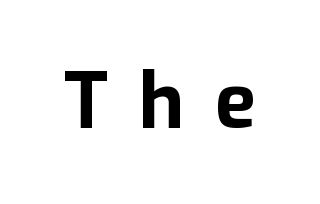
{"serif": "no", "italic": "no", "bold": "yes", "weight": "bold", "width": "normal", "stroke_contrast": "low", "x_height": "medium", "monospaced": "no", "underline": "no", "letter_spacing": "wide", "letter_spacing_em": 0.4, "glyph_px": 76}
